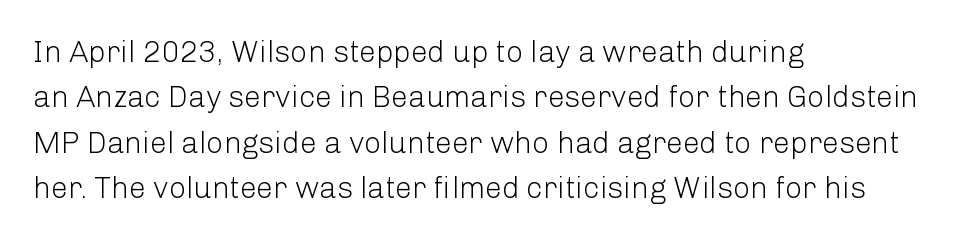
{"serif": "no", "italic": "no", "bold": "no", "weight": "light", "width": "normal", "stroke_contrast": "low", "x_height": "medium", "monospaced": "no", "underline": "no", "align": "left", "line_spacing": "normal", "line_spacing_ratio": 1.51, "letter_spacing": "normal", "letter_spacing_em": 0.0, "glyph_px": 30}
